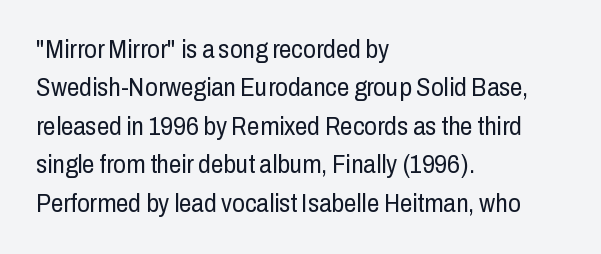
{"italic": "no", "bold": "no", "underline": "no", "align": "left", "line_spacing": "normal", "line_spacing_ratio": 1.54, "letter_spacing": "normal", "letter_spacing_em": 0.0, "glyph_px": 25}
